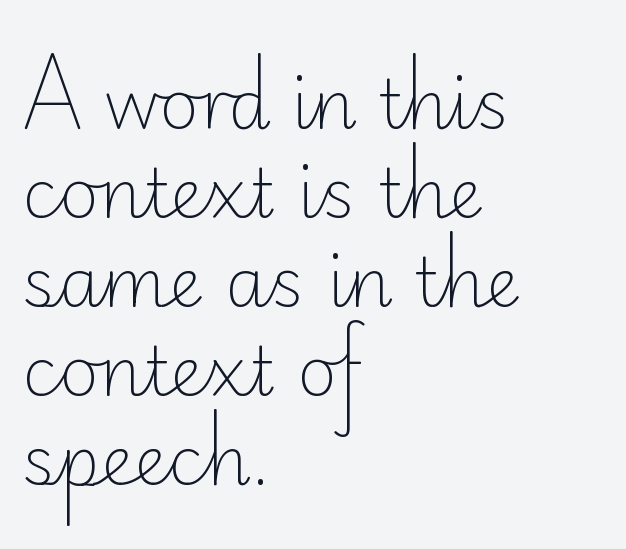
{"serif": "no", "italic": "no", "bold": "no", "weight": "light", "width": "normal", "stroke_contrast": "low", "x_height": "small", "monospaced": "no", "underline": "no", "align": "left", "line_spacing": "normal", "line_spacing_ratio": 1.31, "letter_spacing": "normal", "letter_spacing_em": 0.0, "glyph_px": 68}
